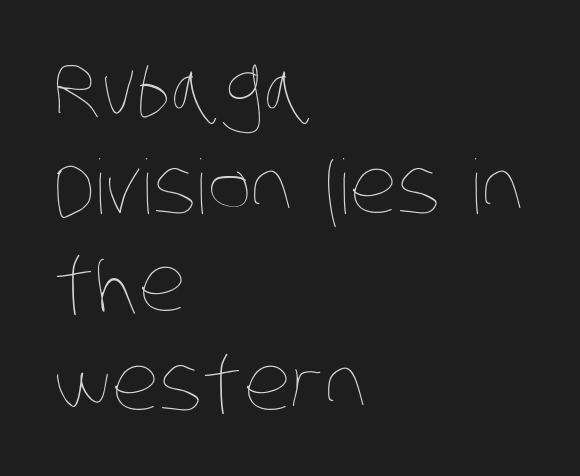
The image shows 75 px thin, condensed type; set left-aligned, normal line spacing (1.31x), normal letter spacing, not underlined; low stroke contrast and a large x-height.
